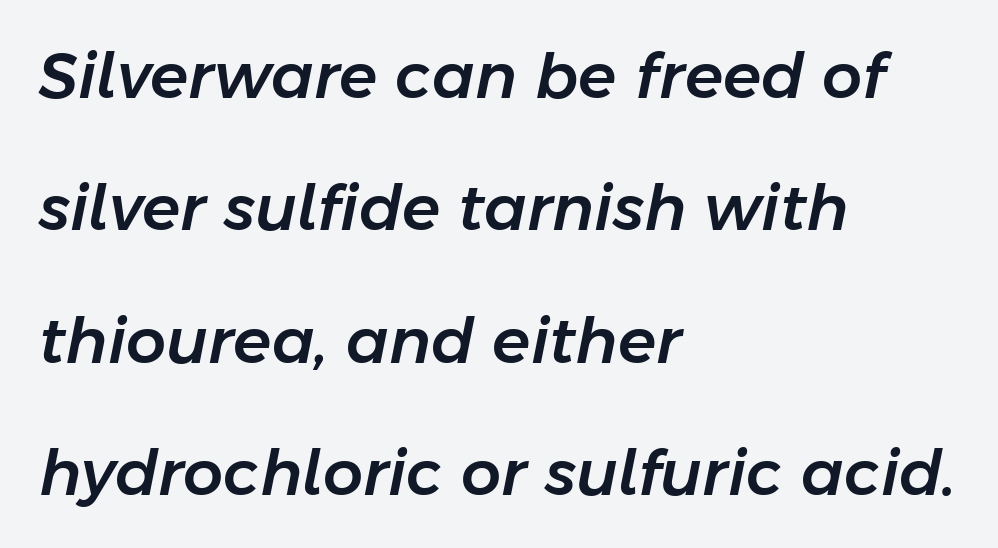
Q: Is the text italic (slanted)? A: Yes, it leans right by about 11 degrees.
Q: Is the text underlined? A: No.
Q: How is the paragraph aligned? A: Left-aligned.
Q: Is the spacing between letters normal or unusually wide? A: Normal.
Q: Is the spacing between lines tight, normal or loose? A: Loose.
Q: Width (condensed, normal, or wide)? A: Normal.
Q: Stroke contrast? A: Low.
Q: x-height? A: Medium.
Q: Monospaced? A: No.
